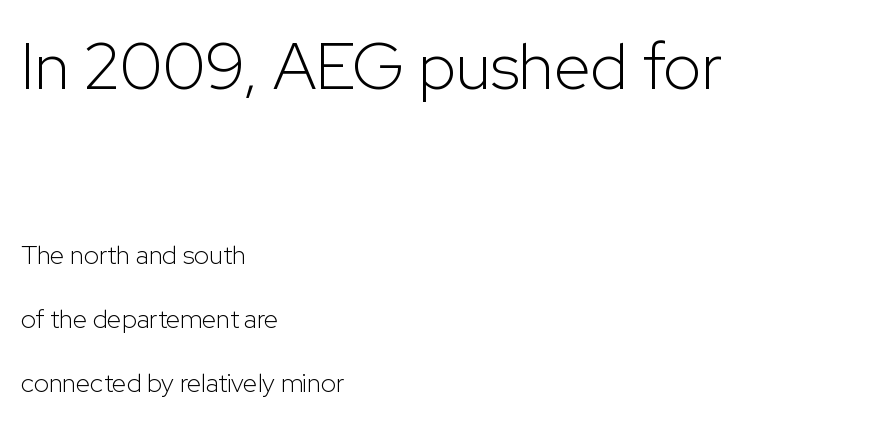
{"serif": "no", "italic": "no", "bold": "no", "weight": "light", "width": "normal", "stroke_contrast": "low", "x_height": "medium", "monospaced": "no", "underline": "no", "align": "left", "line_spacing": "loose", "line_spacing_ratio": 2.47, "letter_spacing": "normal", "letter_spacing_em": 0.0, "larger_block": "first", "size_ratio": 2.54, "glyph_px": 66}
